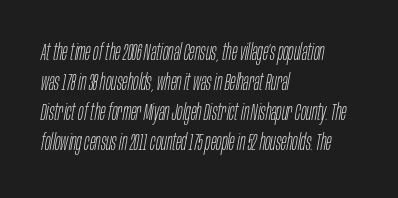
Honestly, the row spacing looks completely unremarkable. Spacing between characters is what you'd get straight out of the box. The paragraph has a hard left edge and a soft right edge. Heft: none added — not bold. The words here are not underlined.
